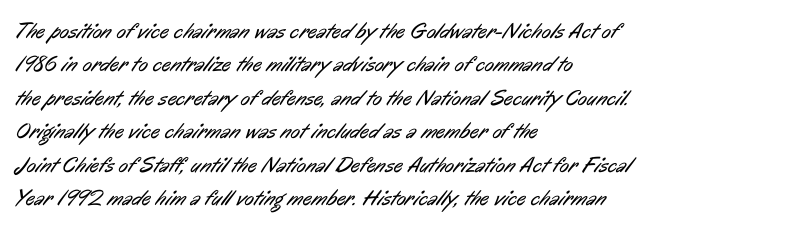
Q: Is the text bold? A: No.
Q: Is the text underlined? A: No.
Q: How is the paragraph aligned? A: Left-aligned.
Q: Is the spacing between letters normal or unusually wide? A: Normal.
Q: Is the spacing between lines tight, normal or loose? A: Normal.
